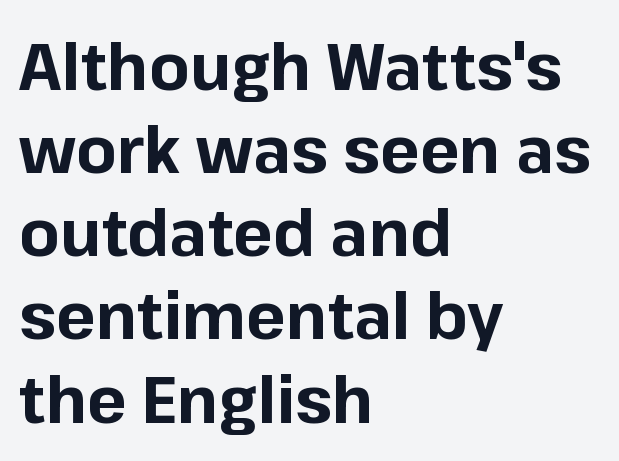
Q: Is the text bold? A: Yes.
Q: Is the text italic (slanted)? A: No, it is upright.
Q: Is the typeface a serif or a sans-serif typeface? A: Sans-serif.
Q: Is the text underlined? A: No.
Q: How is the paragraph aligned? A: Left-aligned.
Q: Is the spacing between letters normal or unusually wide? A: Normal.
Q: Is the spacing between lines tight, normal or loose? A: Normal.
Q: Width (condensed, normal, or wide)? A: Normal.
Q: Stroke contrast? A: Low.
Q: x-height? A: Medium.
Q: Monospaced? A: No.
